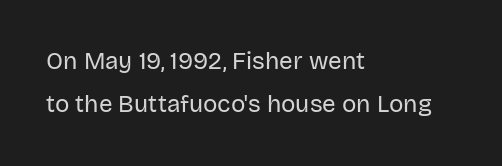
The image shows 24 px text type, upright; set left-aligned, line spacing 1.8x, normal letter spacing, not underlined.
